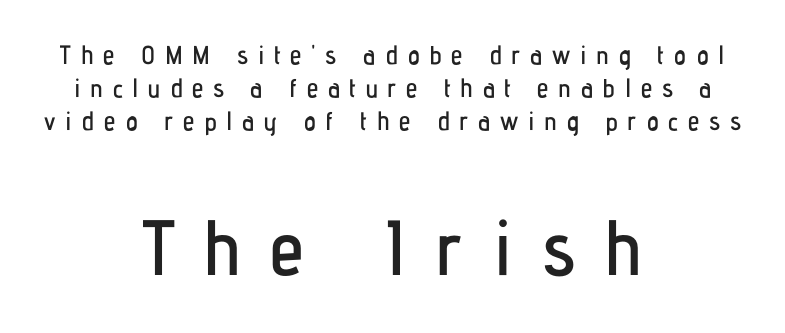
Underline: absent. The letters stand upright; this is a roman face. Glyph-to-glyph distance is far greater than everyday printed text. The block of text has a typical density, with ordinary space between rows. Horizontally, the lines are justified to the midpoint only.
